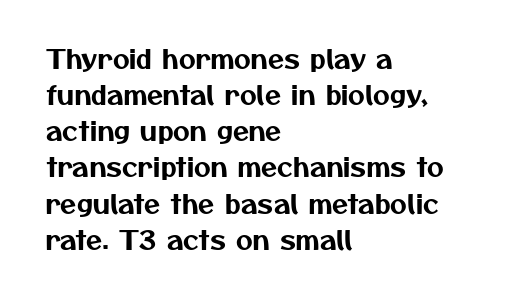
{"underline": "no", "align": "left", "line_spacing": "normal", "line_spacing_ratio": 1.39, "letter_spacing": "normal", "letter_spacing_em": 0.0, "glyph_px": 26}
